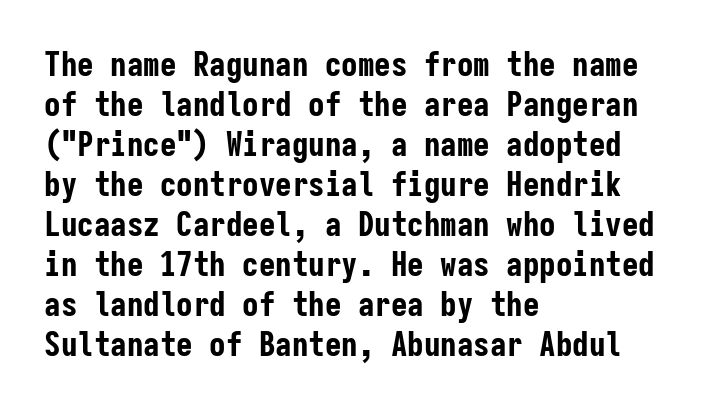
The image shows 33 px bold, condensed sans-serif type, upright, monospaced; set left-aligned, line spacing 1.21x, normal letter spacing, not underlined; low stroke contrast and a medium x-height.
